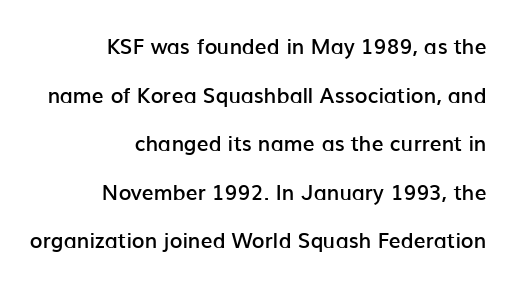
Q: Is the text bold? A: Semi-bold.
Q: Is the text italic (slanted)? A: No, it is upright.
Q: Is the text underlined? A: No.
Q: How is the paragraph aligned? A: Right-aligned.
Q: Is the spacing between letters normal or unusually wide? A: Normal.
Q: Is the spacing between lines tight, normal or loose? A: Loose.
